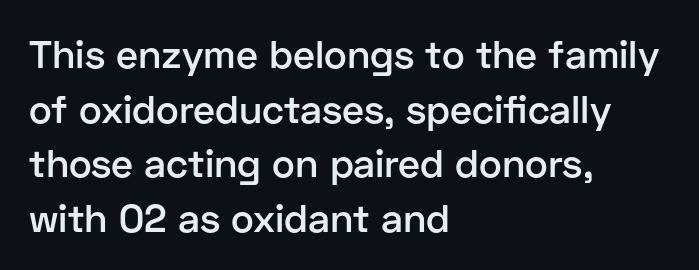
Q: Is the text bold? A: Semi-bold.
Q: Is the text italic (slanted)? A: No, it is upright.
Q: Is the typeface a serif or a sans-serif typeface? A: Sans-serif.
Q: Is the text underlined? A: No.
Q: How is the paragraph aligned? A: Left-aligned.
Q: Is the spacing between letters normal or unusually wide? A: Normal.
Q: Is the spacing between lines tight, normal or loose? A: Normal.
Q: Width (condensed, normal, or wide)? A: Normal.
Q: Stroke contrast? A: Low.
Q: x-height? A: Medium.
Q: Monospaced? A: No.
